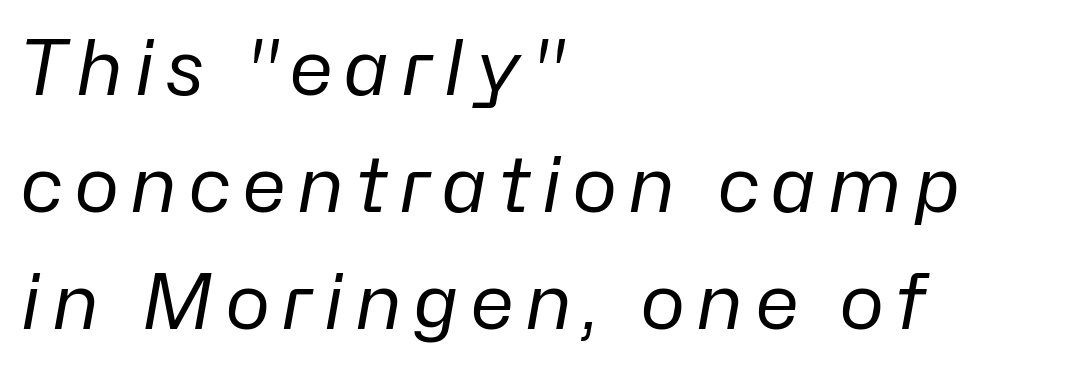
The foot of each line stays bare and open. The rendering applies a slant to the glyphs. Compared with a typical body face, this is equally light or lighter still. The rendering uses natural spacing where letterforms have individual widths. Notice how the passage keeps a crisp vertical edge on the left only. Summary of vertical rhythm: regular, with standard interline spacing.
